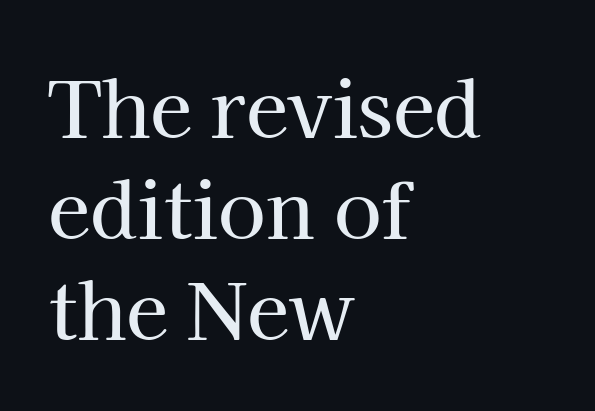
{"serif": "yes", "italic": "no", "width": "normal", "stroke_contrast": "high", "x_height": "medium", "monospaced": "no", "underline": "no", "align": "left", "line_spacing": "normal", "line_spacing_ratio": 1.31, "letter_spacing": "normal", "letter_spacing_em": 0.0, "glyph_px": 77}
